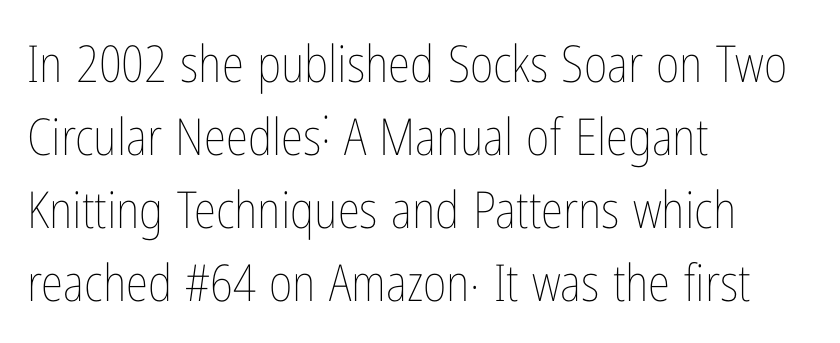
{"italic": "no", "bold": "no", "weight": "thin", "width": "condensed", "stroke_contrast": "low", "x_height": "medium", "monospaced": "no", "underline": "no", "align": "left", "line_spacing": "normal", "line_spacing_ratio": 1.43, "letter_spacing": "normal", "letter_spacing_em": 0.0, "glyph_px": 51}
